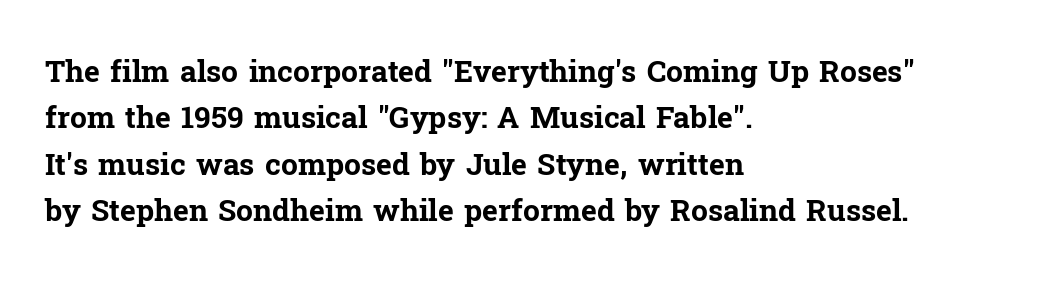
Each line starts at the same left margin while the right side varies. This sample uses an upright cut, with every glyph sitting square on the baseline. Letters rest on an invisible, unmarked baseline. Type style note: has serifs.
